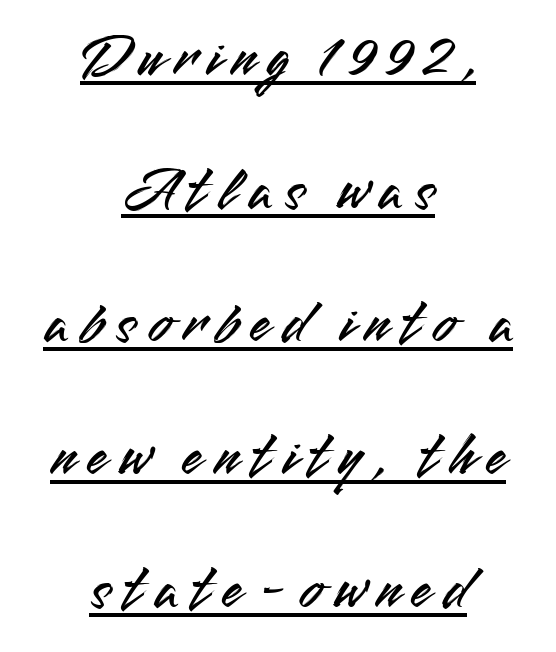
Visually the block forms a symmetrical silhouette, jagged on both flanks. Think of a printed novel: that variable character pitch is what you see here. Notice the wide empty band between every row — that's loose leading. Compared with undecorated copy, this sample adds a rule below the words. Are there feet on the stems? There aren't — it's a sans.
